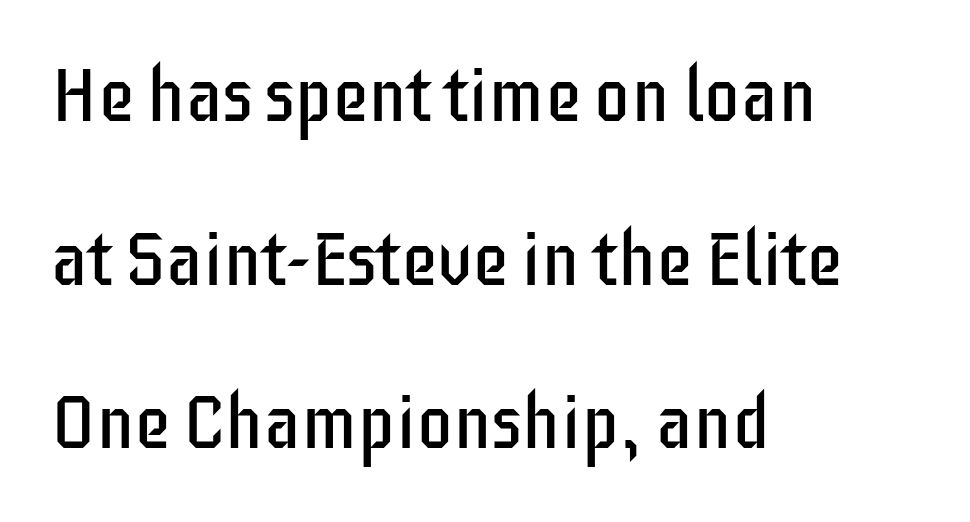
The image shows 74 px regular-weight, condensed sans-serif type, upright; set left-aligned, loose line spacing (2.21x), normal letter spacing, not underlined; low stroke contrast and a large x-height.
